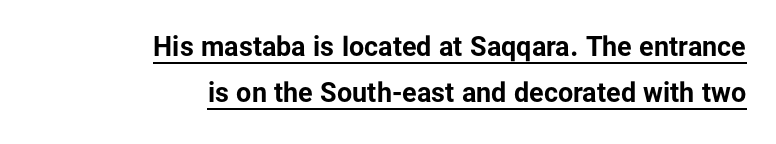
The image shows 27 px bold type, upright; set right-aligned, normal line spacing (1.69x), normal letter spacing, underlined.
